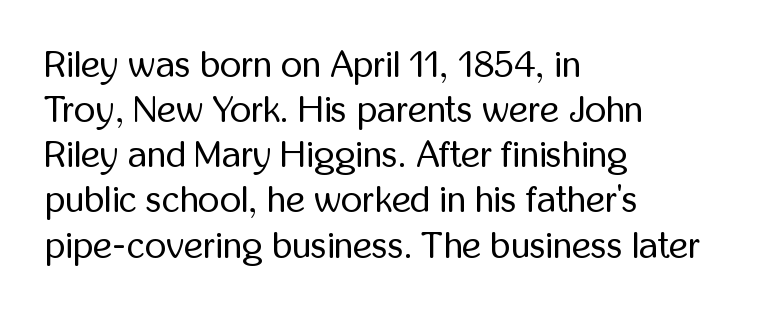
{"serif": "no", "italic": "no", "bold": "no", "weight": "regular", "width": "condensed", "stroke_contrast": "low", "x_height": "medium", "monospaced": "no", "underline": "no", "align": "left", "line_spacing_ratio": 1.22, "letter_spacing": "normal", "letter_spacing_em": 0.0, "glyph_px": 37}
